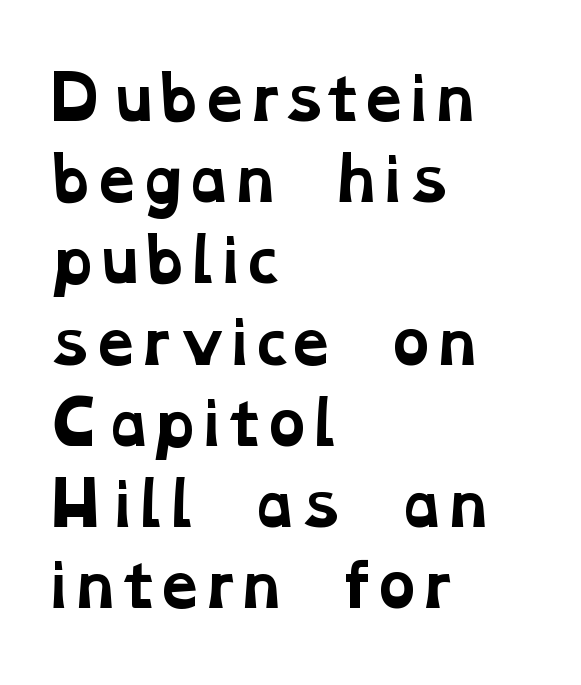
{"serif": "yes", "bold": "yes", "weight": "bold", "width": "wide", "stroke_contrast": "low", "x_height": "medium", "monospaced": "no", "underline": "no", "align": "left", "line_spacing": "normal", "line_spacing_ratio": 1.4, "letter_spacing": "normal", "letter_spacing_em": 0.0, "glyph_px": 58}
